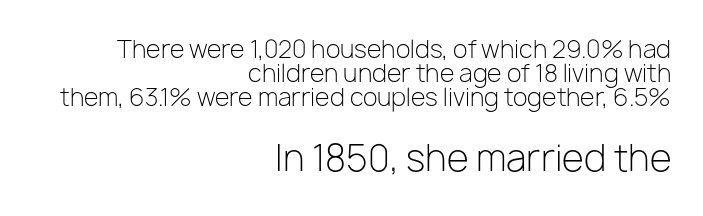
Note the varied advance widths — an 'i' is clearly narrower than an 'm'. The lines in this sample share a right terminus and differ only in where they begin. Type style note: lacks serifs. The letters look calm and open, with moderate or lighter stems. The letters in the lower block stand taller than those in the block above.
